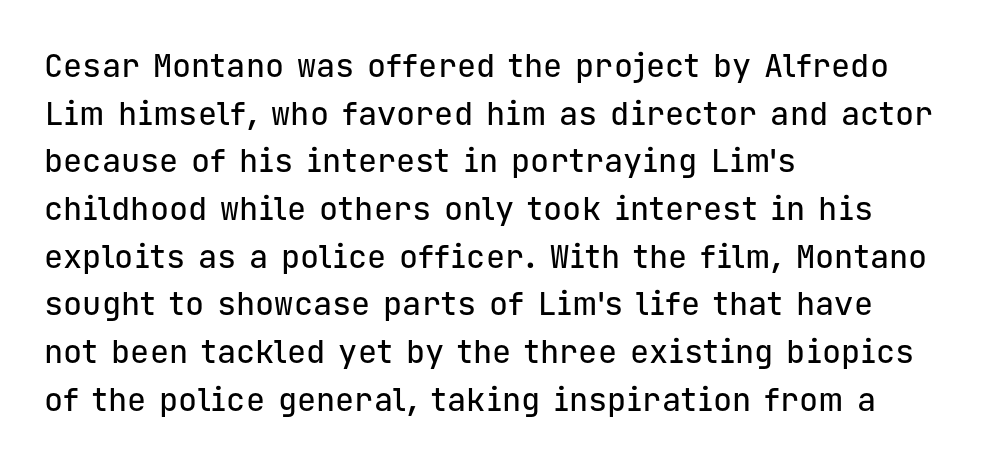
Q: Is the text italic (slanted)? A: No, it is upright.
Q: Is the typeface a serif or a sans-serif typeface? A: Sans-serif.
Q: Is the text underlined? A: No.
Q: How is the paragraph aligned? A: Left-aligned.
Q: Is the spacing between letters normal or unusually wide? A: Normal.
Q: Is the spacing between lines tight, normal or loose? A: Normal.
Q: Width (condensed, normal, or wide)? A: Normal.
Q: Stroke contrast? A: Low.
Q: x-height? A: Medium.
Q: Monospaced? A: Yes.
